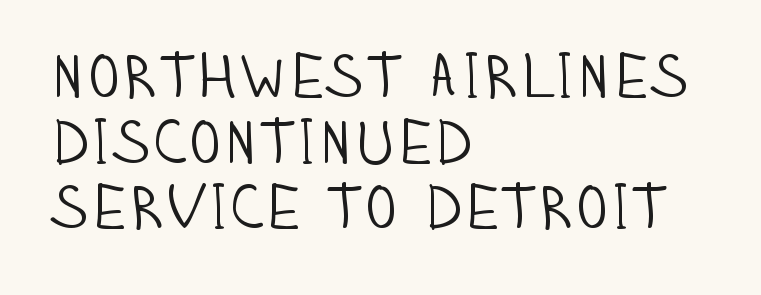
Q: Is the text bold? A: No.
Q: Is the text italic (slanted)? A: No, it is upright.
Q: Is the typeface a serif or a sans-serif typeface? A: Sans-serif.
Q: Is the text underlined? A: No.
Q: How is the paragraph aligned? A: Left-aligned.
Q: Is the spacing between letters normal or unusually wide? A: Normal.
Q: Is the spacing between lines tight, normal or loose? A: Tight.
Q: Width (condensed, normal, or wide)? A: Condensed.
Q: Stroke contrast? A: Low.
Q: x-height? A: Large.
Q: Monospaced? A: No.
